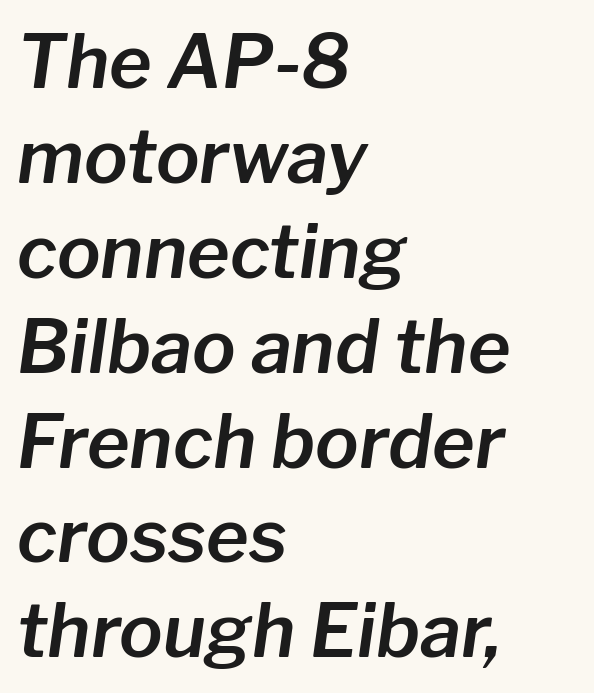
Q: Is the text italic (slanted)? A: Yes, it leans right by about 8 degrees.
Q: Is the text underlined? A: No.
Q: How is the paragraph aligned? A: Left-aligned.
Q: Is the spacing between letters normal or unusually wide? A: Normal.
Q: Is the spacing between lines tight, normal or loose? A: Normal.
Q: Width (condensed, normal, or wide)? A: Normal.
Q: Stroke contrast? A: Low.
Q: x-height? A: Medium.
Q: Monospaced? A: No.
